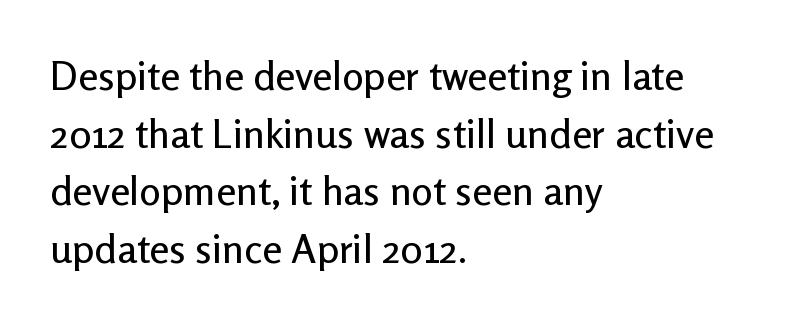
You can tell it's not italic because the verticals are truly vertical. The strip under each line holds only bare page. Layout note: lines flush left. Students, note that the glyphs here touch the page at normal intervals. Is this a fixed-width face? No — the glyphs have proportional, varying widths. Grotesque or geometric, the face here clearly has no serifs.
